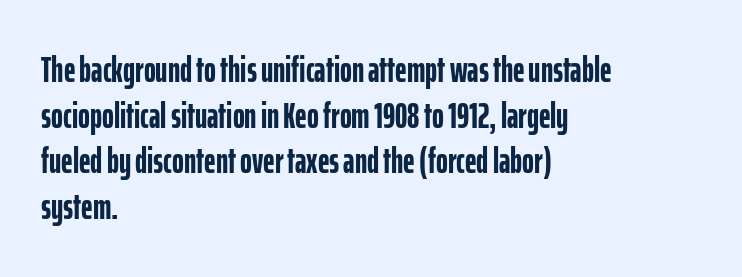
{"serif": "no", "italic": "no", "bold": "yes", "weight": "semibold", "width": "condensed", "stroke_contrast": "low", "x_height": "medium", "monospaced": "no", "underline": "no", "align": "left", "line_spacing": "normal", "line_spacing_ratio": 1.27, "letter_spacing": "normal", "letter_spacing_em": 0.0, "glyph_px": 36}
